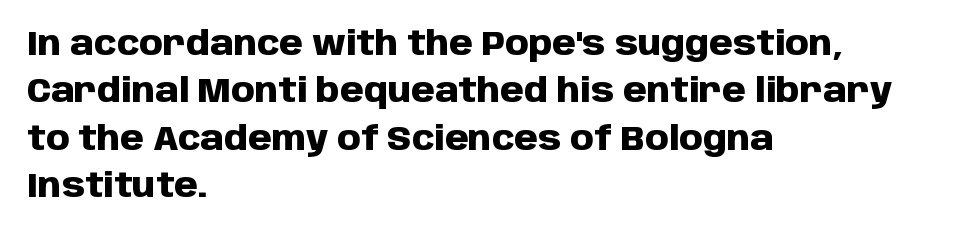
The image shows 34 px heavy sans-serif type, upright; set left-aligned, normal line spacing (1.39x), normal letter spacing, not underlined; low stroke contrast and a large x-height.
